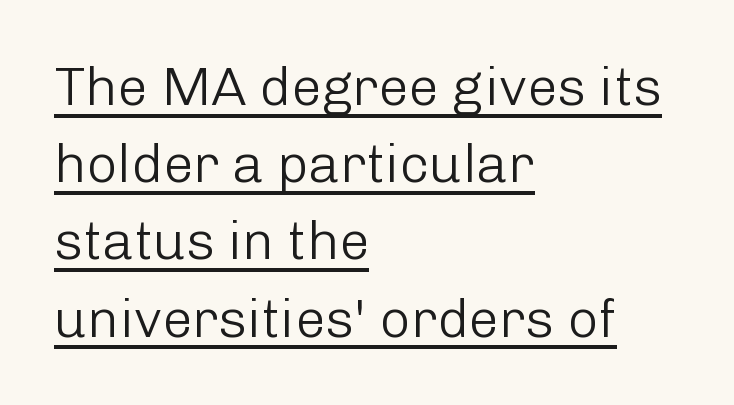
Q: Is the text bold? A: No.
Q: Is the text italic (slanted)? A: No, it is upright.
Q: Is the typeface a serif or a sans-serif typeface? A: Sans-serif.
Q: Is the text underlined? A: Yes.
Q: How is the paragraph aligned? A: Left-aligned.
Q: Is the spacing between letters normal or unusually wide? A: Normal.
Q: Is the spacing between lines tight, normal or loose? A: Normal.
Q: Width (condensed, normal, or wide)? A: Normal.
Q: Stroke contrast? A: Low.
Q: x-height? A: Medium.
Q: Monospaced? A: No.
